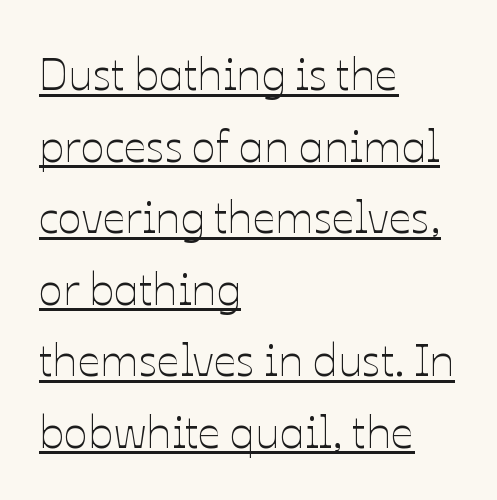
The face used here appears with an underline applied. Rendered with straight, roman letterforms. Line starts are locked; line ends wander. Each word holds together tightly as a unit, with standard inter-letter gaps.
